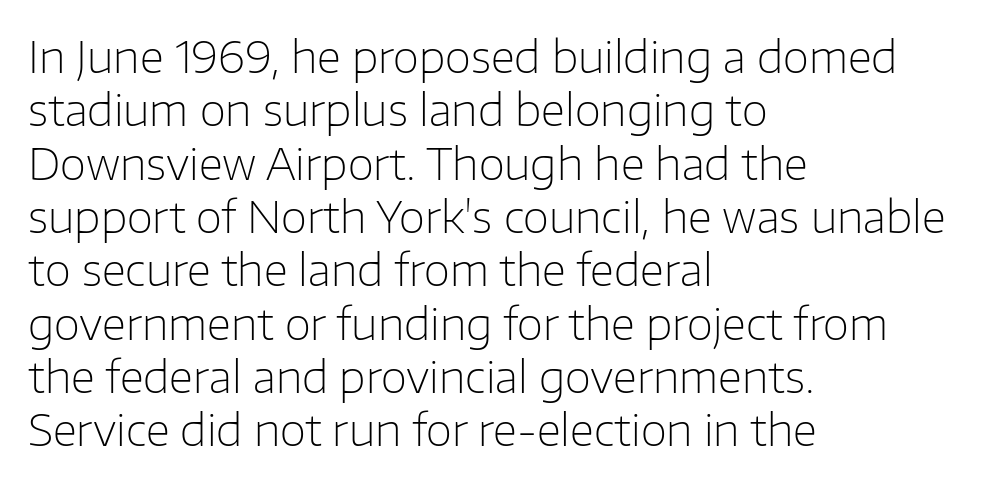
The image shows 43 px light sans-serif type, upright; set left-aligned, line spacing 1.24x, normal letter spacing, not underlined; low stroke contrast and a medium x-height.
